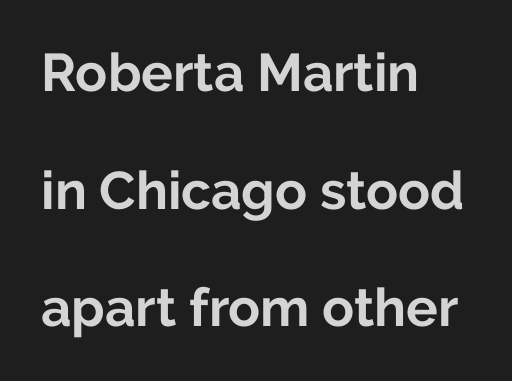
The image shows 53 px bold sans-serif type, upright; set left-aligned, loose line spacing (2.22x), normal letter spacing, not underlined; low stroke contrast and a medium x-height.
